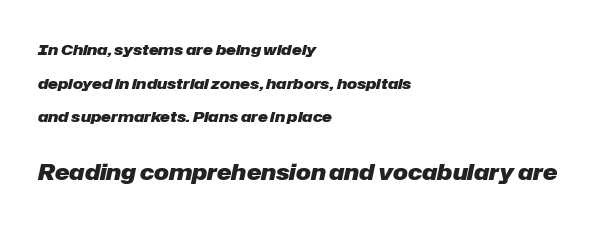
The image shows 22 px bold type, italic (leaning right); set left-aligned, loose line spacing (2.24x), normal letter spacing, not underlined; the second (bottom) block is 1.47x larger.
